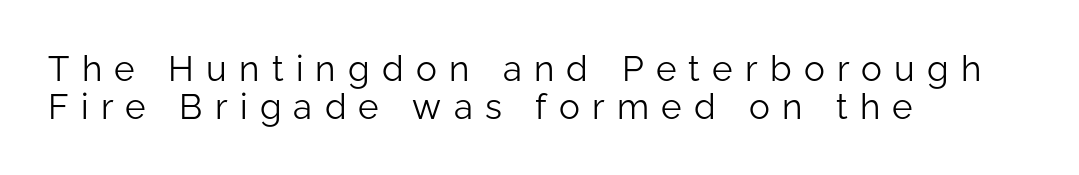
Varying glyph widths throughout — classic text-font behaviour. The letters stand upright; this is a roman face. Quick note: interline space is minimal. Observe the absence of serifs on each vertical stroke in this sample.
